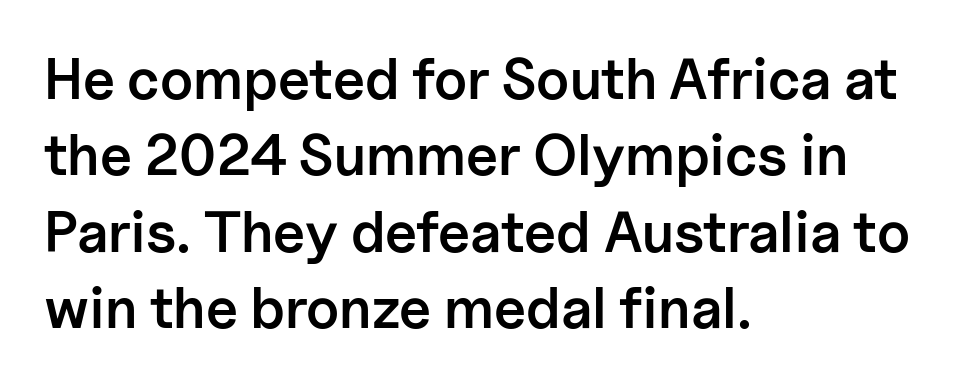
The image shows 57 px semibold sans-serif type, upright; set left-aligned, normal line spacing (1.34x), normal letter spacing, not underlined; low stroke contrast and a medium x-height.
